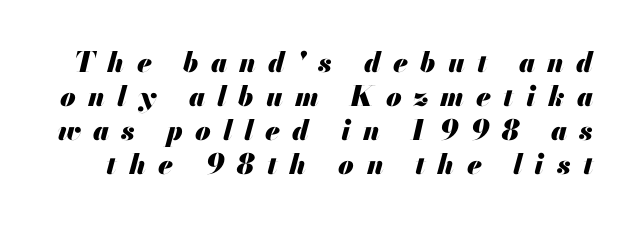
Emphasis by weight is at full strength: bold. Would a proofreader flag this as italicized? Yes. The string is rendered with underlining switched off. Display-style spreading of the glyphs; the letterfit is very open. Think of a printed novel: that variable character pitch is what you see here.
